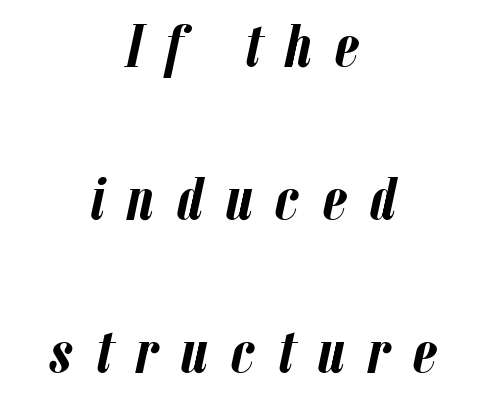
Q: Is the text bold? A: Yes.
Q: Is the text italic (slanted)? A: Yes, it leans right by about 12 degrees.
Q: Is the text underlined? A: No.
Q: How is the paragraph aligned? A: Centered.
Q: Is the spacing between letters normal or unusually wide? A: Unusually wide.
Q: Is the spacing between lines tight, normal or loose? A: Loose.
Q: Width (condensed, normal, or wide)? A: Condensed.
Q: Stroke contrast? A: Low.
Q: x-height? A: Medium.
Q: Monospaced? A: No.
